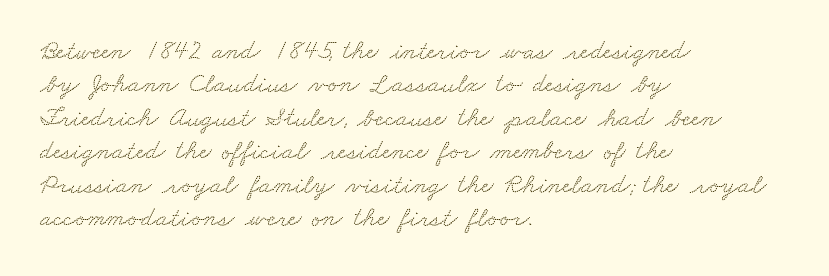
{"underline": "no", "align": "left", "line_spacing_ratio": 1.24, "letter_spacing": "normal", "letter_spacing_em": 0.0, "glyph_px": 27}
